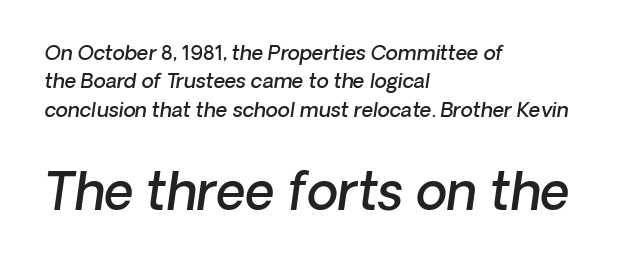
Q: Is the text bold? A: Semi-bold.
Q: Is the typeface a serif or a sans-serif typeface? A: Sans-serif.
Q: Is the text underlined? A: No.
Q: How is the paragraph aligned? A: Left-aligned.
Q: Is the spacing between letters normal or unusually wide? A: Normal.
Q: Is the spacing between lines tight, normal or loose? A: Normal.
Q: Which block of text is set in a larger size, the first (top) or the second (bottom)? A: The second (bottom) one.
Q: Width (condensed, normal, or wide)? A: Normal.
Q: Stroke contrast? A: Low.
Q: x-height? A: Medium.
Q: Monospaced? A: No.
